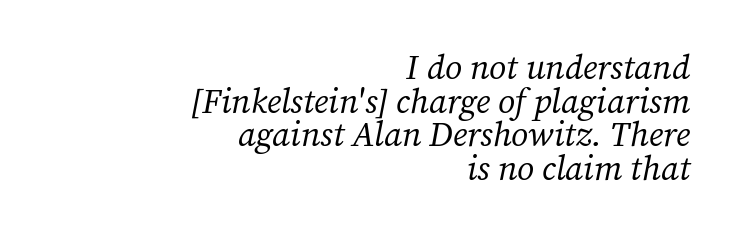
In CSS terms this would be text-align: right. The string is rendered with underlining switched off. These lines are rendered in a variable-pitch font. On a weight scale, this lands at 450 or below. Nobody touched the tracking dial on this one.
